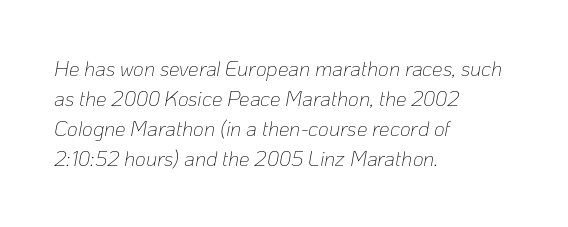
The image shows 21 px text type, italic (leaning right); set left-aligned, normal line spacing (1.43x), normal letter spacing, not underlined.
